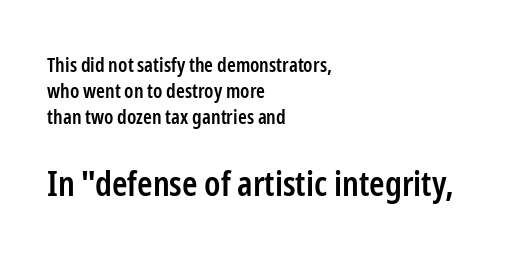
The image shows 35 px semibold, condensed sans-serif type, upright; set left-aligned, normal line spacing (1.29x), normal letter spacing, not underlined; the second (bottom) block is 1.75x larger; low stroke contrast and a medium x-height.
